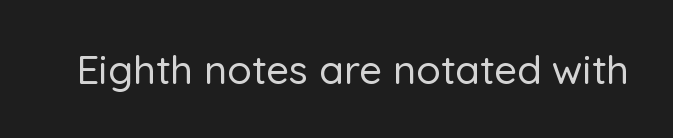
{"serif": "no", "italic": "no", "width": "normal", "stroke_contrast": "low", "x_height": "medium", "monospaced": "no", "underline": "no", "letter_spacing": "normal", "letter_spacing_em": 0.0, "glyph_px": 40}
